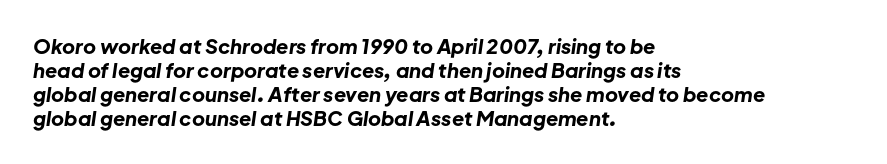
{"italic": "yes", "lean": "right", "slant_degrees": 8, "bold": "yes", "underline": "no", "align": "left", "line_spacing_ratio": 1.2, "letter_spacing": "normal", "letter_spacing_em": 0.0, "glyph_px": 20}
